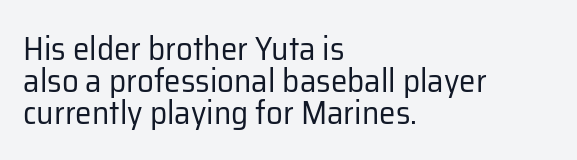
Think of a printed novel: that variable character pitch is what you see here. A light-to-regular cut is what we see here. The block of text is dense from top to bottom, with scant space between rows. Regarding serifs, this sample does without them.
